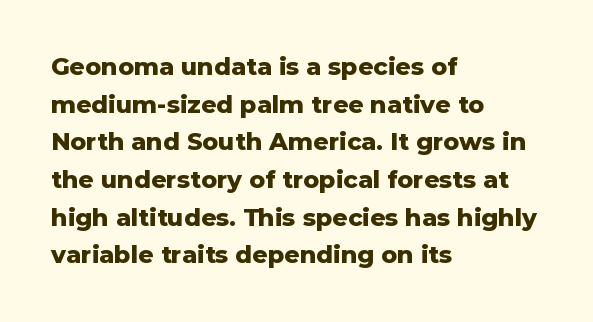
{"italic": "no", "bold": "yes", "underline": "no", "align": "left", "line_spacing": "normal", "line_spacing_ratio": 1.57, "letter_spacing": "normal", "letter_spacing_em": 0.0, "glyph_px": 24}
